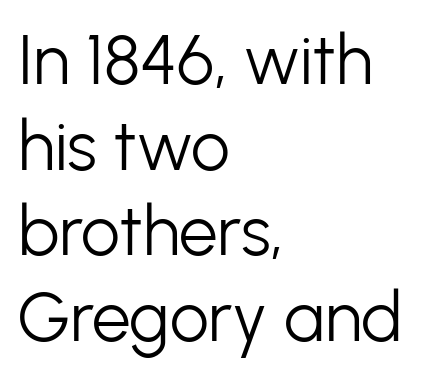
Italic? Not at all — the glyphs are vertical. Underline: absent. The type family on display is of the sans-serif kind. Each letter keeps its own natural width here, so spacing adapts to shape. The letterforms sit shoulder to shoulder at normal distance. The typesetter chose a ragged-right arrangement here.
